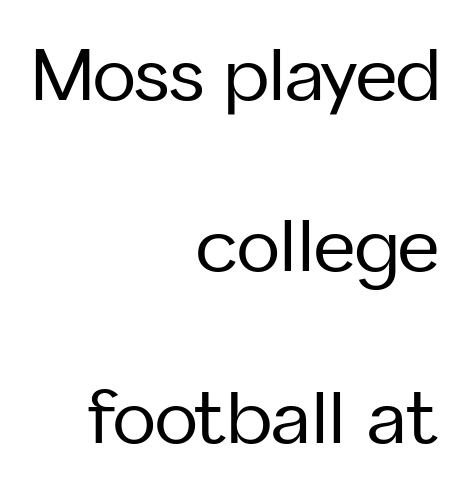
{"serif": "no", "italic": "no", "width": "normal", "stroke_contrast": "low", "x_height": "medium", "monospaced": "no", "underline": "no", "align": "right", "line_spacing": "loose", "line_spacing_ratio": 2.38, "letter_spacing": "normal", "letter_spacing_em": 0.0, "glyph_px": 72}
